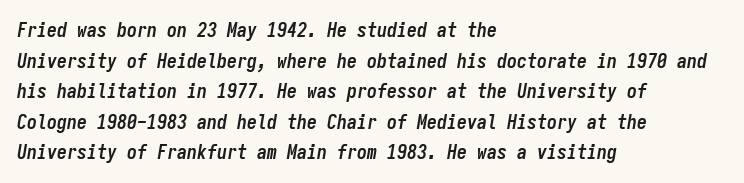
{"italic": "yes", "lean": "right", "slant_degrees": 9, "bold": "yes", "underline": "no", "align": "left", "line_spacing": "normal", "line_spacing_ratio": 1.53, "letter_spacing": "normal", "letter_spacing_em": 0.0, "glyph_px": 20}
